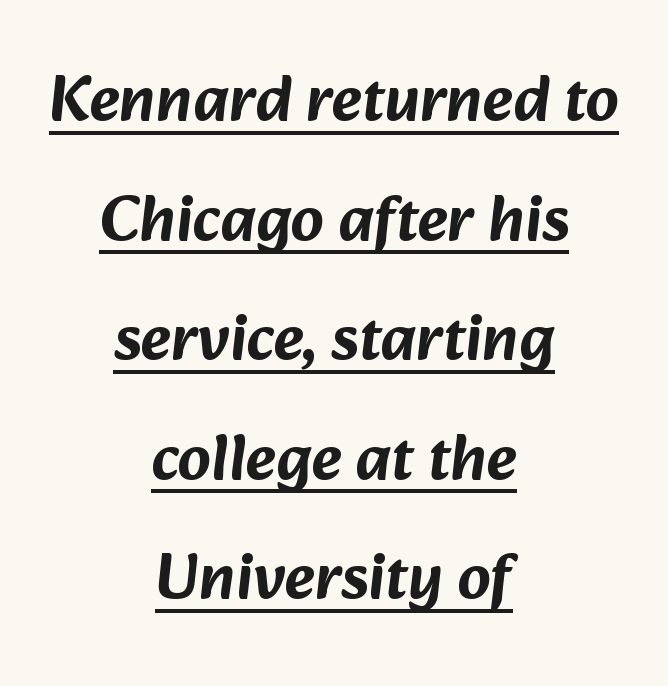
Neither beginnings nor endings align; midpoints do. This sample has the flowing, uneven cadence of proportional lettering. These lines keep a tight, regular rhythm from letter to letter. The typesetter has applied underlining to the passage shown. The text was rendered using a sans face with plain stroke endings.
